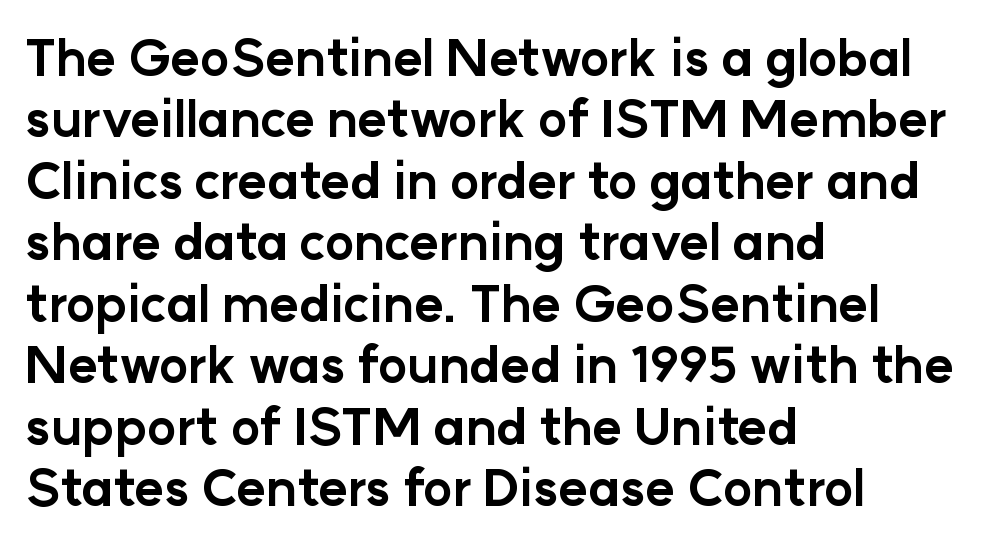
The image shows 50 px bold sans-serif type, upright; set left-aligned, line spacing 1.23x, normal letter spacing, not underlined; low stroke contrast and a medium x-height.
